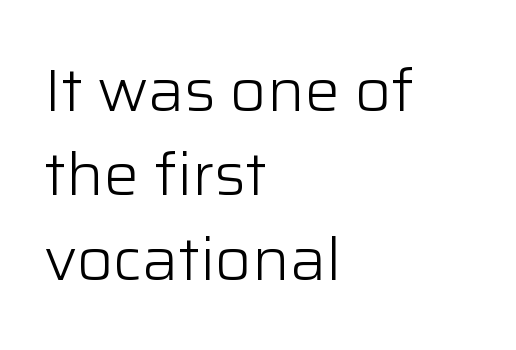
The image shows 59 px light sans-serif type, upright; set left-aligned, normal line spacing (1.43x), normal letter spacing, not underlined; low stroke contrast and a medium x-height.
